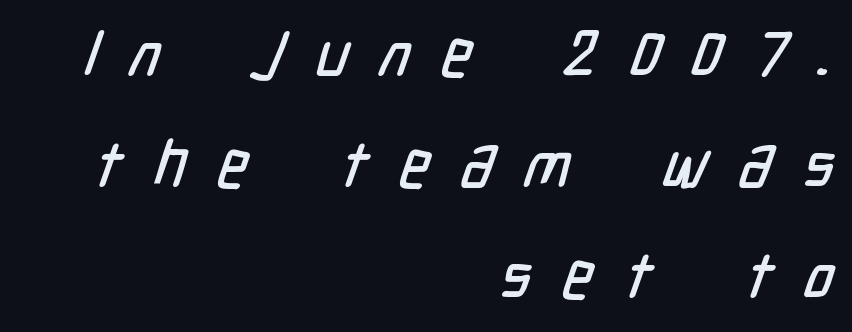
What kind of face is this? One without serifs — a sans. Every row of glyphs terminates at an identical x-position on the right. A typesetter would call this proportional, since set widths differ per character. Clear beneath every line of the passage.
